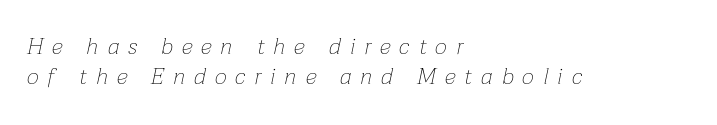
The image shows 23 px text type, italic (leaning right); set left-aligned, normal line spacing (1.31x), unusually wide letter spacing (+0.4 em), not underlined.
